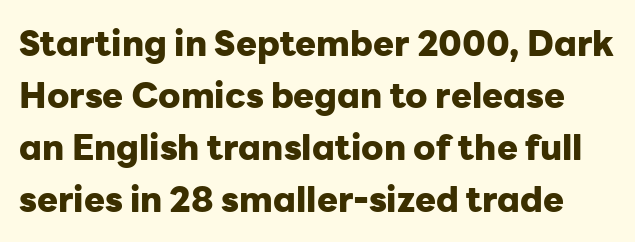
{"serif": "no", "italic": "no", "bold": "yes", "weight": "heavy", "width": "normal", "stroke_contrast": "low", "x_height": "medium", "monospaced": "no", "underline": "no", "line_spacing": "normal", "line_spacing_ratio": 1.49, "letter_spacing": "normal", "letter_spacing_em": 0.0, "glyph_px": 35}
